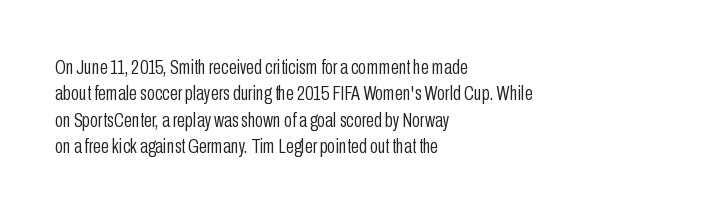
Q: Is the text bold? A: No.
Q: Is the text italic (slanted)? A: No, it is upright.
Q: Is the text underlined? A: No.
Q: How is the paragraph aligned? A: Left-aligned.
Q: Is the spacing between letters normal or unusually wide? A: Normal.
Q: Is the spacing between lines tight, normal or loose? A: Normal.
